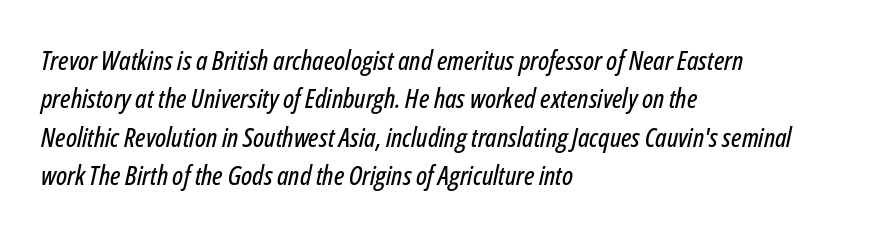
The image shows 27 px text type, italic (leaning right); set left-aligned, normal line spacing (1.42x), normal letter spacing, not underlined.
